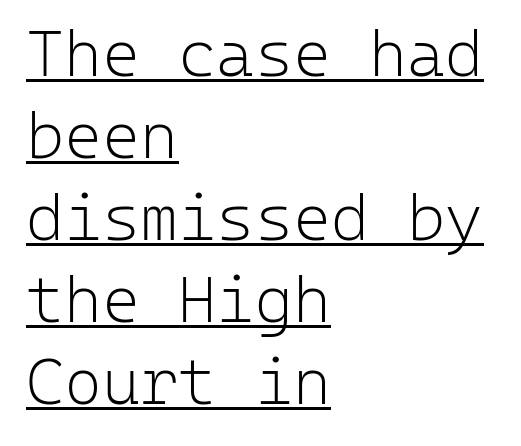
{"serif": "no", "italic": "no", "bold": "no", "weight": "light", "width": "normal", "stroke_contrast": "low", "x_height": "medium", "monospaced": "yes", "underline": "yes", "align": "left", "line_spacing": "normal", "line_spacing_ratio": 1.26, "letter_spacing": "normal", "letter_spacing_em": 0.0, "glyph_px": 65}
